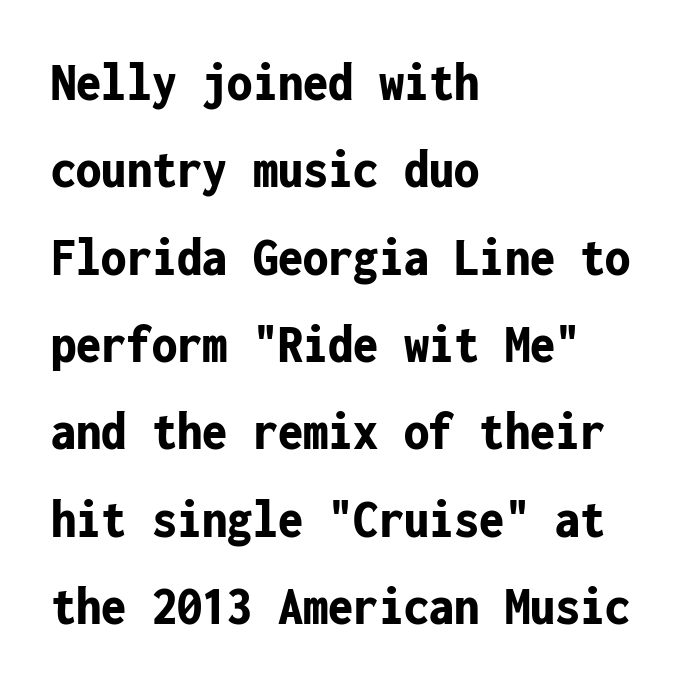
The image shows 56 px bold, condensed sans-serif type, upright, monospaced; set left-aligned, normal line spacing (1.56x), normal letter spacing, not underlined; low stroke contrast and a medium x-height.
